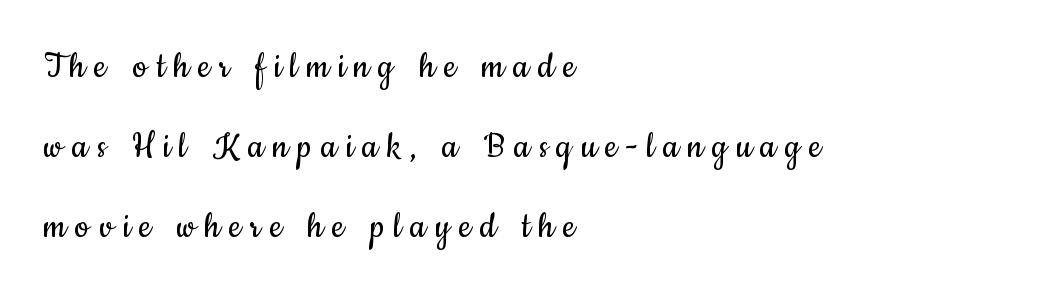
The image shows 41 px regular-weight, condensed sans-serif type; set left-aligned, loose line spacing (1.95x), unusually wide letter spacing (+0.22 em), not underlined; low stroke contrast and a small x-height.
